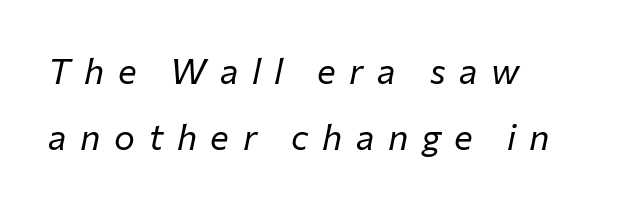
Just letters on the line, the space beneath them empty. Proportional: the letters do not fall into vertical columns. Caption: face not bold, strokes unweighted. Is the type slanted? Yes — the strokes lean at a clear angle. The letterforms stand isolated, each surrounded by extra space. Reading down the block, your eye returns to a fixed left position each line.
